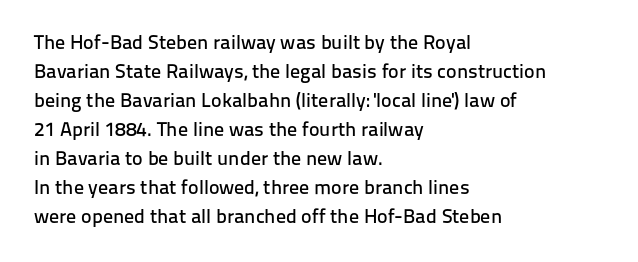
The image shows 20 px text type, upright; set left-aligned, normal line spacing (1.45x), normal letter spacing, not underlined.
